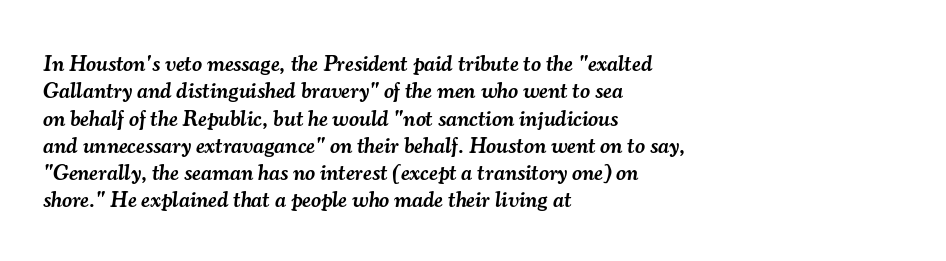
A bare baseline throughout the passage. Each glyph is drawn with semibold strokes, heavier than normal yet not fully bold. Does extra space separate the letters? No, they use regular spacing. Teacher's note: observe the even left margin — that is flush-left alignment. The specimen reads as italic at a glance.
